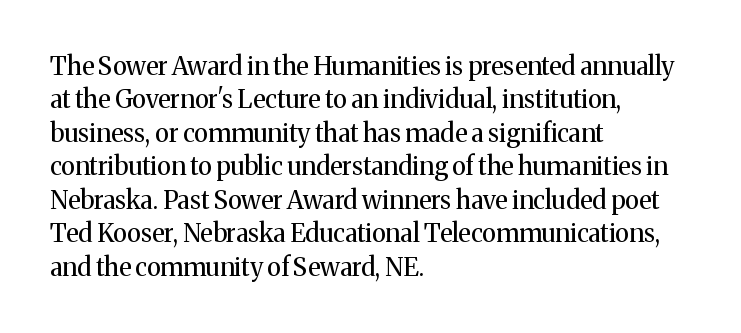
Notice how the stems are strictly vertical — no italics here. Clear beneath every line of the passage. Compared with typical paragraphs, the rows here are spaced about the same. The letters look calm and open, with moderate or lighter stems. Spacing between characters is what you'd get straight out of the box.
